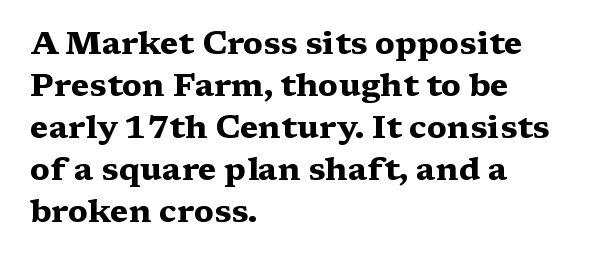
The image shows 32 px heavy, wide serif type, upright; set left-aligned, normal line spacing (1.31x), normal letter spacing, not underlined; medium stroke contrast and a medium x-height.
